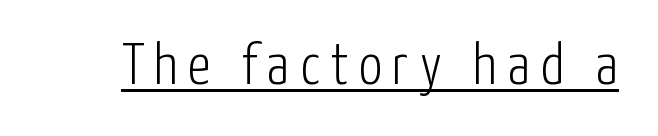
Q: Is the text bold? A: No.
Q: Is the text italic (slanted)? A: No, it is upright.
Q: Is the typeface a serif or a sans-serif typeface? A: Sans-serif.
Q: Is the text underlined? A: Yes.
Q: Width (condensed, normal, or wide)? A: Condensed.
Q: Stroke contrast? A: Low.
Q: x-height? A: Medium.
Q: Monospaced? A: No.
